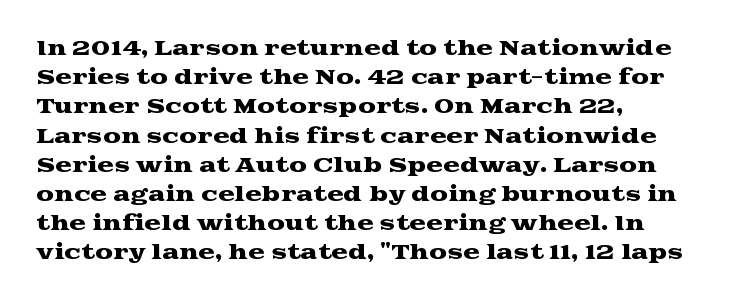
Q: Is the text italic (slanted)? A: No, it is upright.
Q: Is the text underlined? A: No.
Q: How is the paragraph aligned? A: Left-aligned.
Q: Is the spacing between letters normal or unusually wide? A: Normal.
Q: Is the spacing between lines tight, normal or loose? A: Normal.
